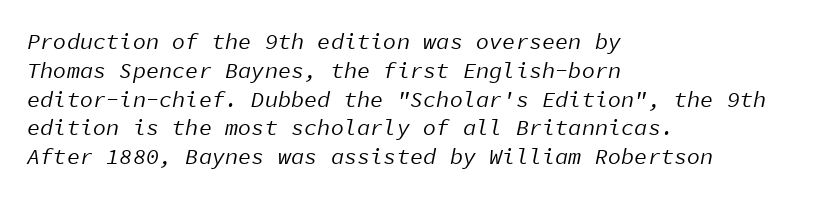
Q: Is the text bold? A: No.
Q: Is the text italic (slanted)? A: Yes, it leans right by about 11 degrees.
Q: Is the text underlined? A: No.
Q: How is the paragraph aligned? A: Left-aligned.
Q: Is the spacing between letters normal or unusually wide? A: Normal.
Q: Is the spacing between lines tight, normal or loose? A: Normal.
